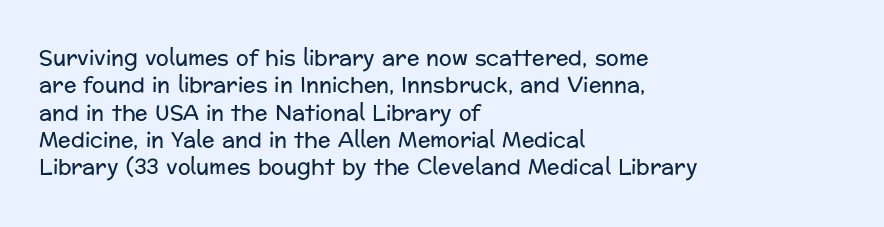
{"italic": "no", "bold": "no", "underline": "no", "align": "left", "line_spacing": "normal", "line_spacing_ratio": 1.3, "letter_spacing": "normal", "letter_spacing_em": 0.0, "glyph_px": 21}
